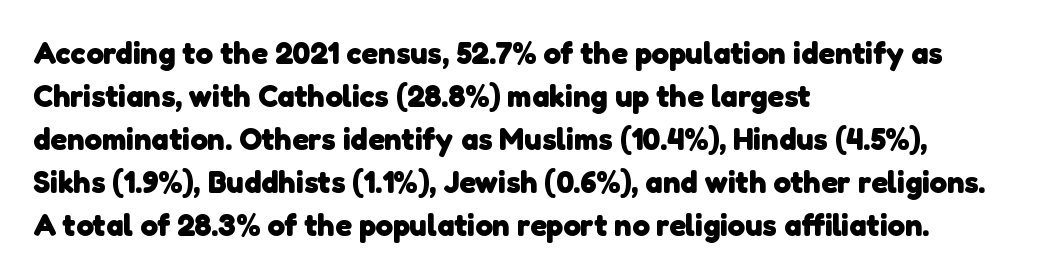
This block has exactly the height ordinary leading produces. The passage shown is typed in a proportional face where columns would drift. The letters are bold, with thick, heavy strokes. Lines of text with bare space underneath. The passage shown is typeset with a sans-serif family.
